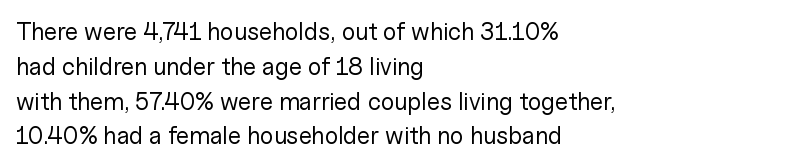
{"italic": "no", "bold": "no", "underline": "no", "align": "left", "line_spacing": "normal", "line_spacing_ratio": 1.45, "letter_spacing": "normal", "letter_spacing_em": 0.0, "glyph_px": 24}
